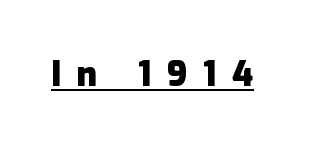
This is roman type, the default non-slanted kind. Compared with an ordinary text face, these strokes are far heavier — a full bold. Is this a fixed-width face? No — the glyphs have proportional, varying widths. The passage shown is typeset with a sans-serif family. A typesetter would call this heavily tracked-out type.
